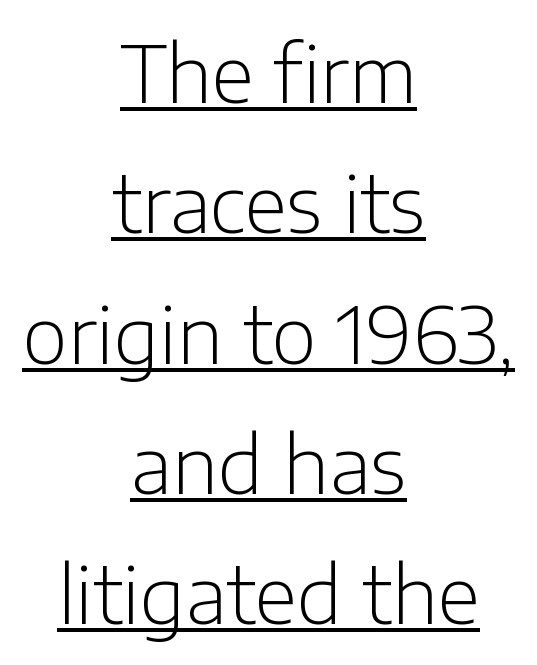
A student would call this center alignment; a typographer would say set centered. The lettering stays uniformly vertical, giving the passage a roman look. No letter is thick-stroked: the sample isn't bold. This sample has the flowing, uneven cadence of proportional lettering. The line texture is even and compact thanks to regular tracking.
